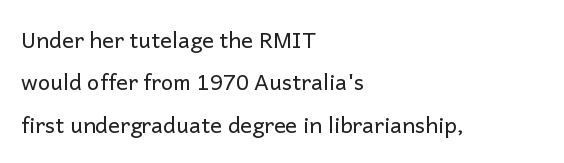
The image shows 22 px text type, upright; set left-aligned, loose line spacing (1.93x), normal letter spacing, not underlined.
